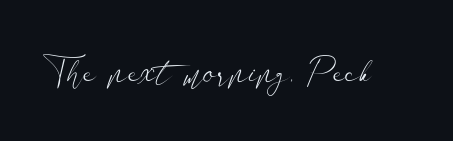
The image shows 36 px light, wide sans-serif type; set normal letter spacing, not underlined; low stroke contrast and a small x-height.
